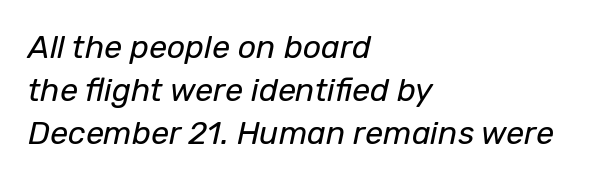
The image shows 32 px regular-weight type, italic (leaning right); set left-aligned, normal line spacing (1.34x), normal letter spacing, not underlined; low stroke contrast and a medium x-height.
